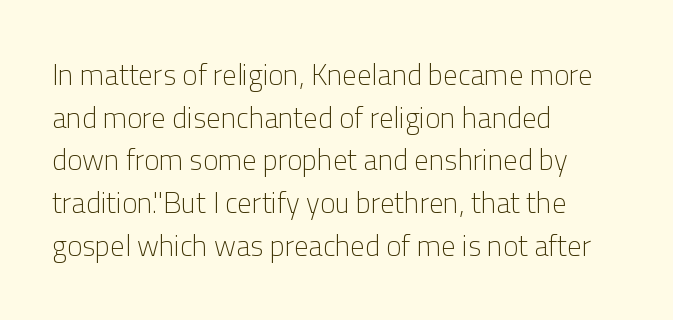
{"serif": "no", "italic": "no", "bold": "no", "weight": "light", "width": "normal", "stroke_contrast": "low", "x_height": "medium", "monospaced": "no", "underline": "no", "align": "left", "line_spacing": "normal", "line_spacing_ratio": 1.47, "letter_spacing": "normal", "letter_spacing_em": 0.0, "glyph_px": 29}
